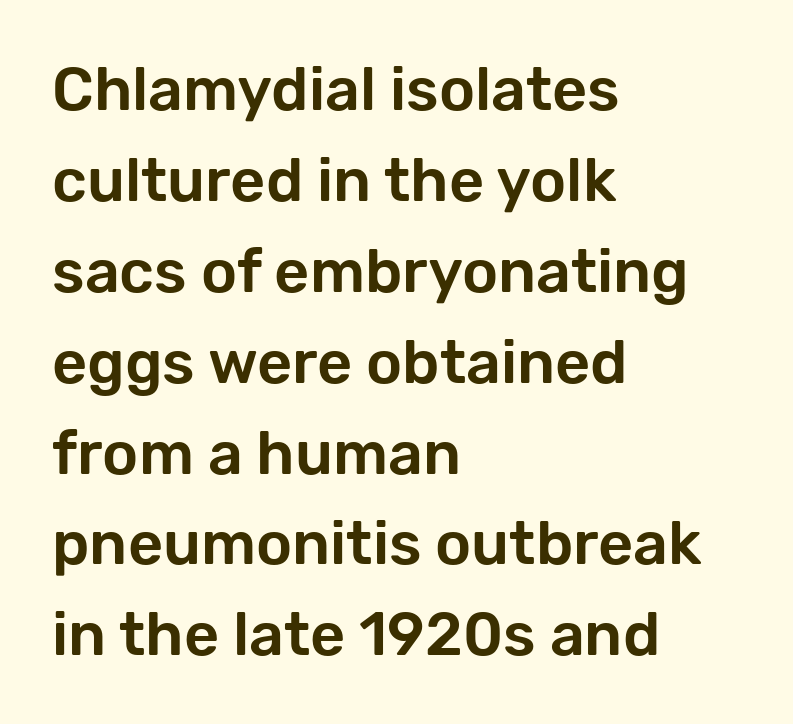
Q: Is the text italic (slanted)? A: No, it is upright.
Q: Is the typeface a serif or a sans-serif typeface? A: Sans-serif.
Q: Is the text underlined? A: No.
Q: How is the paragraph aligned? A: Left-aligned.
Q: Is the spacing between letters normal or unusually wide? A: Normal.
Q: Is the spacing between lines tight, normal or loose? A: Normal.
Q: Width (condensed, normal, or wide)? A: Normal.
Q: Stroke contrast? A: Low.
Q: x-height? A: Medium.
Q: Monospaced? A: No.
